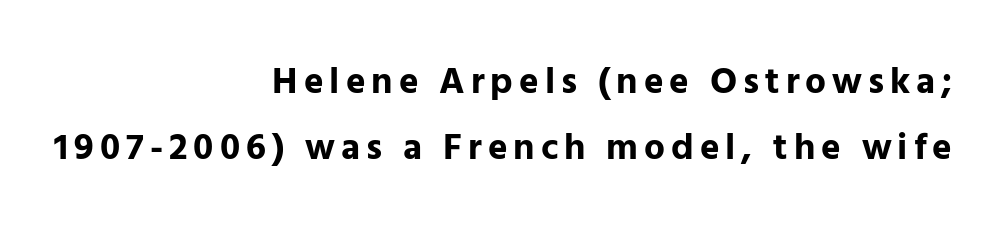
The image shows 37 px bold sans-serif type, upright; set right-aligned, line spacing 1.78x, not underlined; low stroke contrast and a medium x-height.
